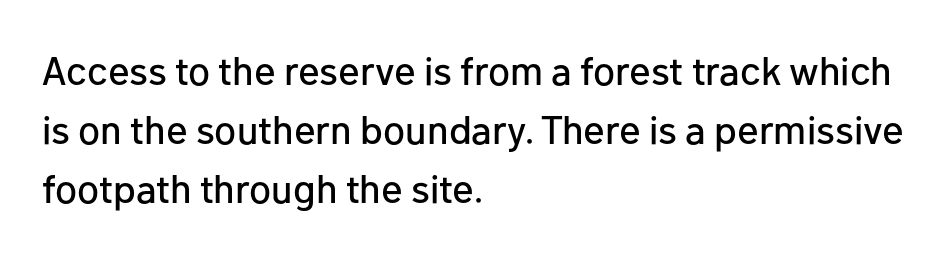
Q: Is the text italic (slanted)? A: No, it is upright.
Q: Is the typeface a serif or a sans-serif typeface? A: Sans-serif.
Q: Is the text underlined? A: No.
Q: How is the paragraph aligned? A: Left-aligned.
Q: Is the spacing between letters normal or unusually wide? A: Normal.
Q: Is the spacing between lines tight, normal or loose? A: Normal.
Q: Width (condensed, normal, or wide)? A: Normal.
Q: Stroke contrast? A: Low.
Q: x-height? A: Medium.
Q: Monospaced? A: No.
